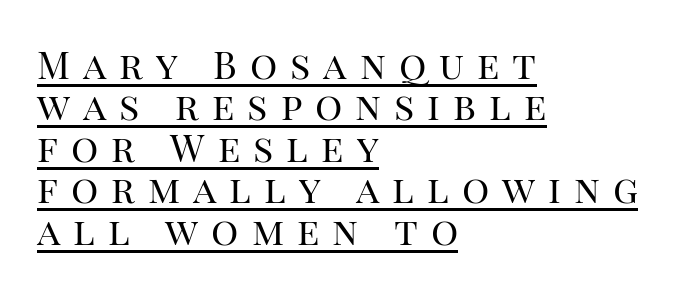
This is underlined copy, the kind a proofreader might mark for attention. In terms of leading, this rendering errs on the cramped side. These lines are rendered in a variable-pitch font. Compared with a centered layout, this one pins lines to the left instead. Is there any slant? The stems are plumb. This is not heavy type; no bold has been used.
